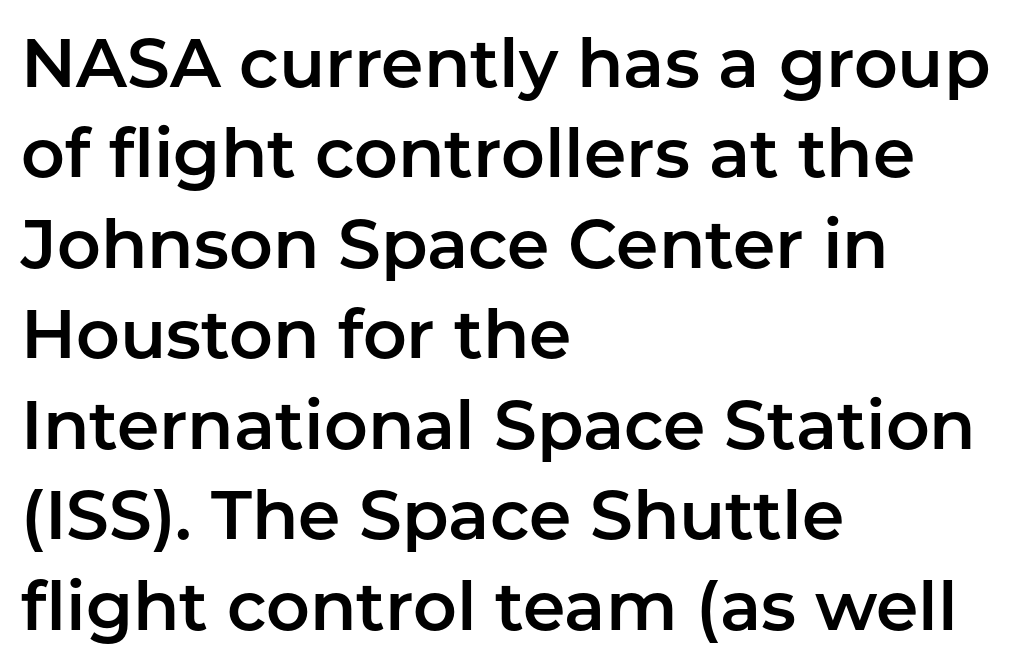
The image shows 68 px sans-serif type, upright; set left-aligned, normal line spacing (1.33x), normal letter spacing, not underlined; low stroke contrast and a medium x-height.
